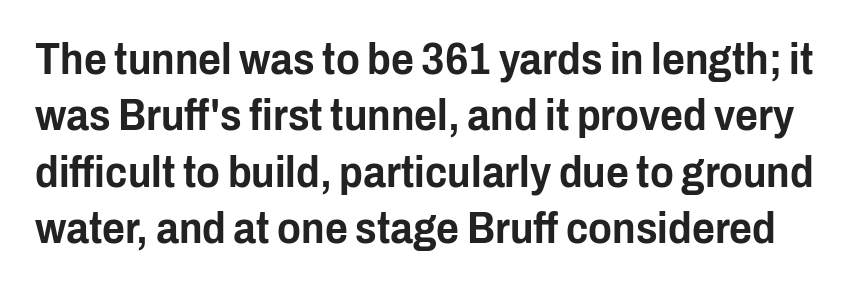
Descenders are the only things crossing below the line. Baseline-to-baseline distance is the conventional proportion of letter height. Each letter's strokes conclude bluntly, with no projecting serifs. These lines keep a tight, regular rhythm from letter to letter. This sample has the flowing, uneven cadence of proportional lettering. These lines were composed using upright roman letters.
